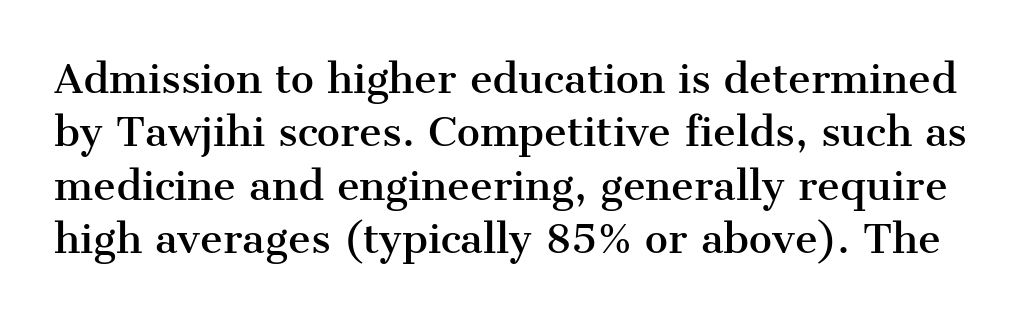
Q: Is the text italic (slanted)? A: No, it is upright.
Q: Is the typeface a serif or a sans-serif typeface? A: Serif.
Q: Is the text underlined? A: No.
Q: Is the spacing between letters normal or unusually wide? A: Normal.
Q: Is the spacing between lines tight, normal or loose? A: Normal.
Q: Width (condensed, normal, or wide)? A: Normal.
Q: Stroke contrast? A: Medium.
Q: x-height? A: Medium.
Q: Monospaced? A: No.
